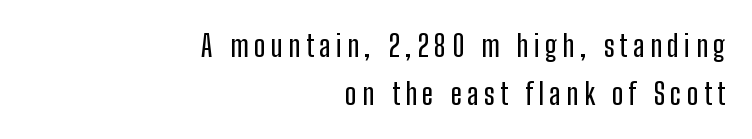
{"serif": "no", "italic": "no", "width": "condensed", "stroke_contrast": "low", "x_height": "medium", "monospaced": "no", "underline": "no", "align": "right", "line_spacing": "normal", "line_spacing_ratio": 1.59, "glyph_px": 30}
